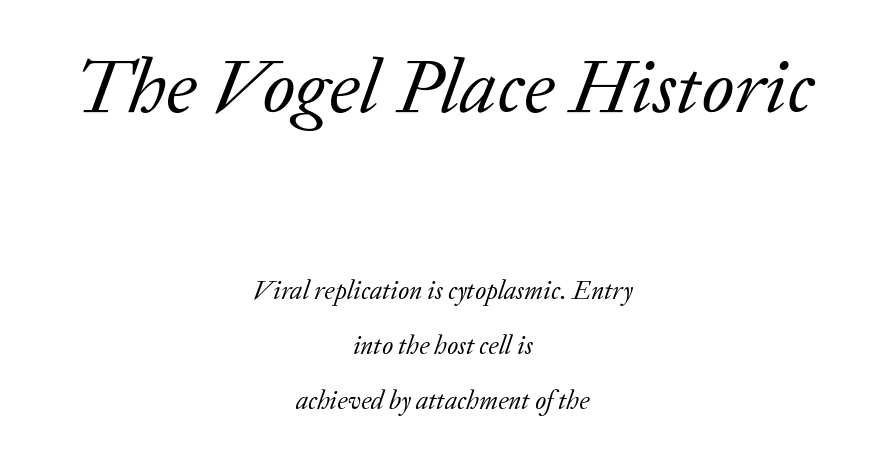
{"serif": "yes", "italic": "yes", "lean": "right", "slant_degrees": 20, "bold": "no", "weight": "regular", "width": "normal", "stroke_contrast": "low", "x_height": "medium", "monospaced": "no", "underline": "no", "align": "center", "line_spacing": "loose", "line_spacing_ratio": 2.13, "letter_spacing": "normal", "letter_spacing_em": 0.0, "larger_block": "first", "size_ratio": 2.96, "glyph_px": 77}
